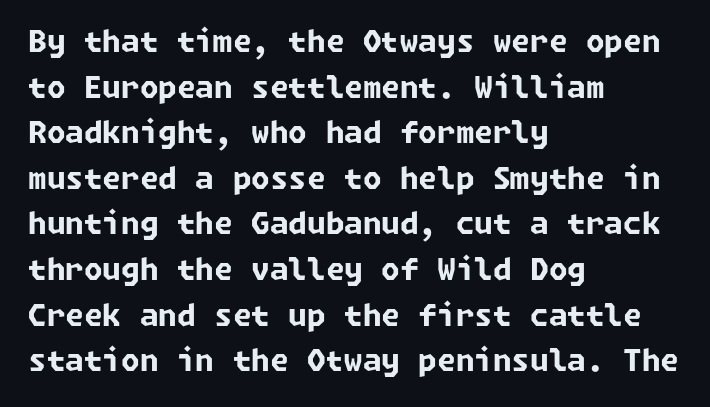
Q: Is the text bold? A: Yes.
Q: Is the typeface a serif or a sans-serif typeface? A: Sans-serif.
Q: Is the text underlined? A: No.
Q: How is the paragraph aligned? A: Left-aligned.
Q: Is the spacing between letters normal or unusually wide? A: Normal.
Q: Is the spacing between lines tight, normal or loose? A: Normal.
Q: Width (condensed, normal, or wide)? A: Normal.
Q: Stroke contrast? A: Low.
Q: x-height? A: Medium.
